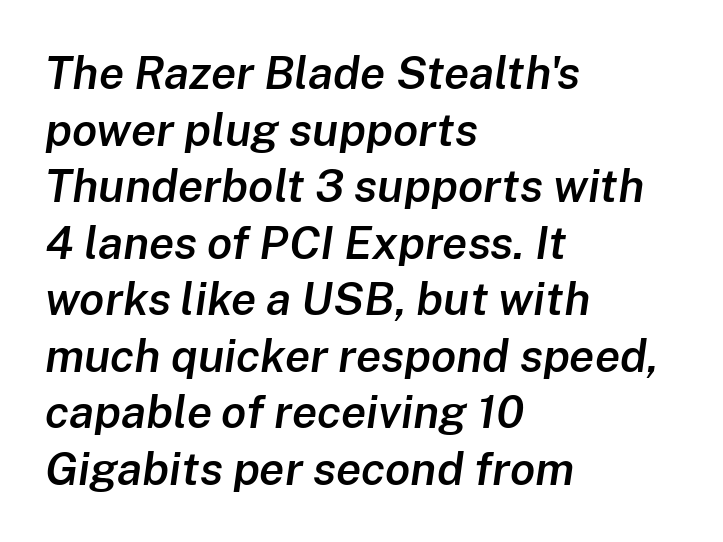
{"italic": "yes", "lean": "right", "slant_degrees": 8, "bold": "semi", "weight": "semibold", "width": "normal", "stroke_contrast": "low", "x_height": "medium", "monospaced": "no", "underline": "no", "align": "left", "line_spacing_ratio": 1.23, "letter_spacing": "normal", "letter_spacing_em": 0.0, "glyph_px": 46}
